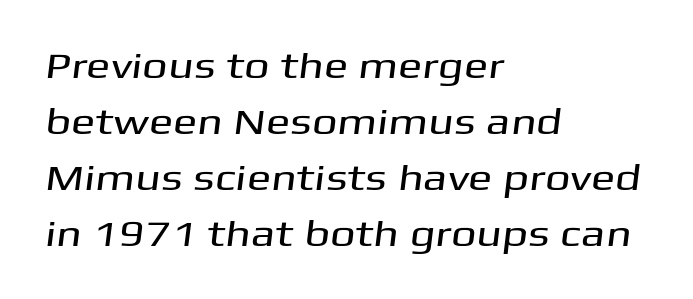
{"serif": "no", "width": "wide", "stroke_contrast": "medium", "x_height": "medium", "monospaced": "no", "underline": "no", "align": "left", "line_spacing": "normal", "line_spacing_ratio": 1.56, "letter_spacing": "normal", "letter_spacing_em": 0.0, "glyph_px": 36}
